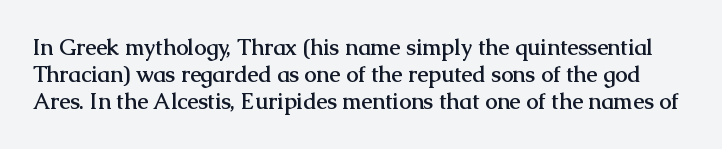
The image shows 22 px bold type, upright; set line spacing 1.22x, normal letter spacing, not underlined.
